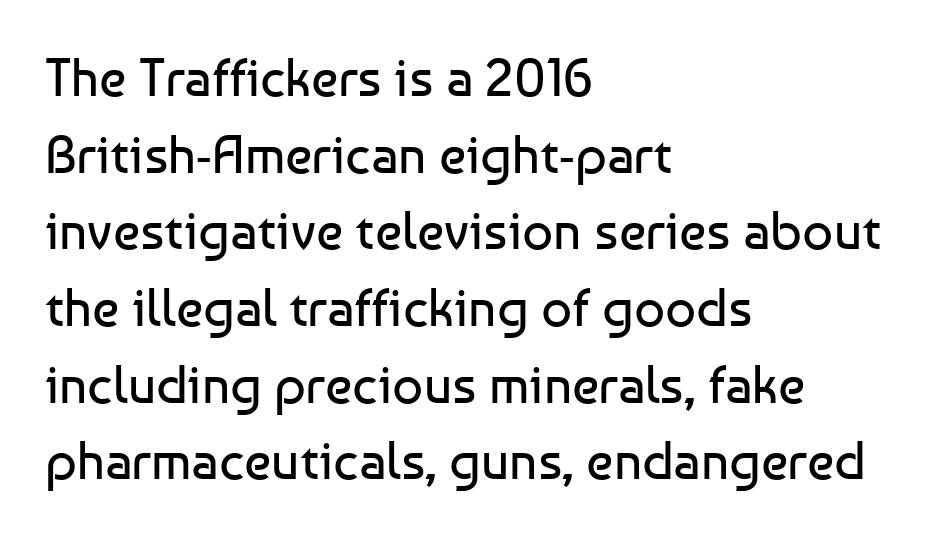
A typesetter would call this proportional, since set widths differ per character. Caption: standard tracking, unaltered. Caption: multi-line text, flush left, ragged right. Type without underlining. Nope, no serifs anywhere on these letters. Nothing heavy about these letters — not bold at all.
